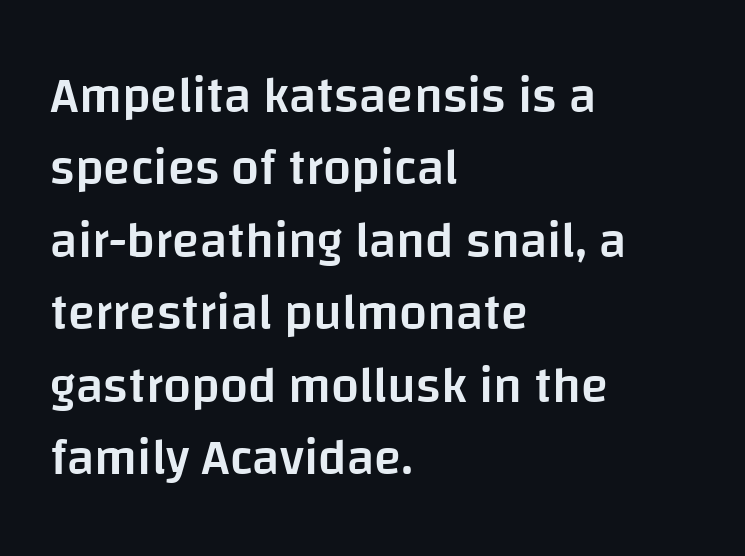
Underline: absent. The face used here is rendered with its standard letterfit. Every row of glyphs begins at an identical x-position on the left. The text was rendered using a sans face with plain stroke endings. The type sits square on the baseline with zero lean. The rendering uses a semibold face; strokes are thickened but not to full bold.
